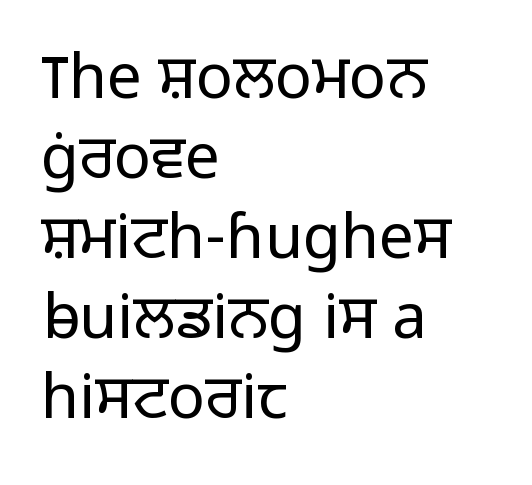
{"serif": "no", "italic": "no", "bold": "no", "weight": "light", "width": "normal", "stroke_contrast": "low", "x_height": "medium", "monospaced": "no", "underline": "no", "align": "left", "line_spacing": "normal", "line_spacing_ratio": 1.29, "letter_spacing": "normal", "letter_spacing_em": 0.0, "glyph_px": 62}
